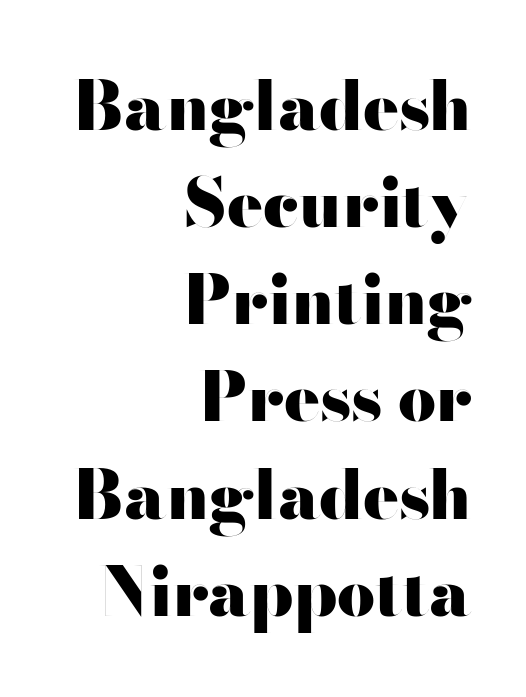
Is there any slant? The stems are plumb. Thick stems and heavy bowls — unmistakably bold. Nobody drew a line under any word here. The block of text has a typical density, with ordinary space between rows.
